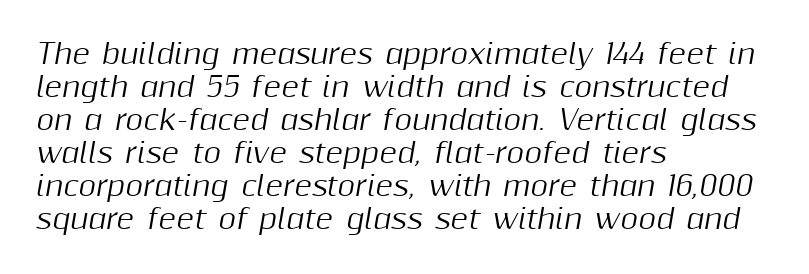
Q: Is the text italic (slanted)? A: Yes, it leans right by about 10 degrees.
Q: Is the text underlined? A: No.
Q: How is the paragraph aligned? A: Left-aligned.
Q: Is the spacing between letters normal or unusually wide? A: Normal.
